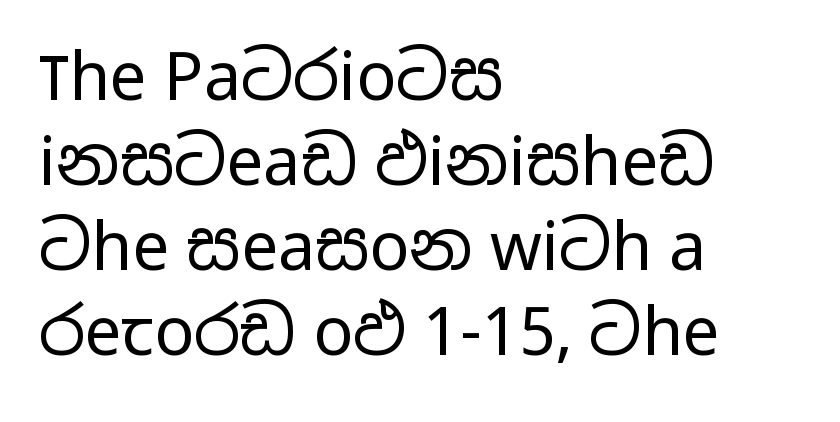
The lines are quadded left. This is sans-serif lettering, the kind often seen on screens and signage. Caption: standard tracking, unaltered. Caption: face not bold, strokes unweighted. Has an underline been added? It has not. The letters advance in unequal steps, a hallmark of proportional type.
